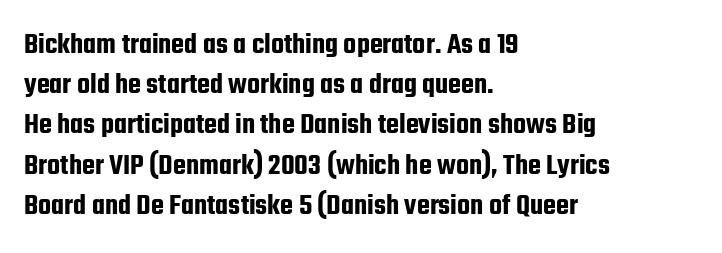
The image shows 30 px condensed sans-serif type, upright; set left-aligned, normal line spacing (1.34x), normal letter spacing, not underlined; low stroke contrast and a medium x-height.
